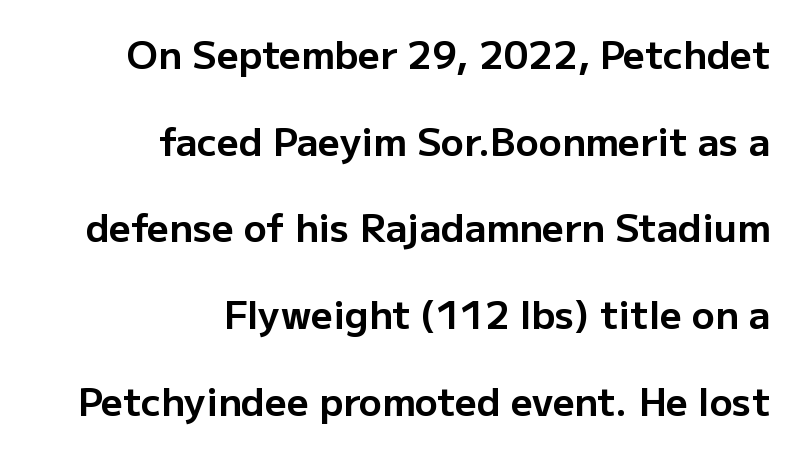
Q: Is the text bold? A: Yes.
Q: Is the text italic (slanted)? A: No, it is upright.
Q: Is the typeface a serif or a sans-serif typeface? A: Sans-serif.
Q: Is the text underlined? A: No.
Q: How is the paragraph aligned? A: Right-aligned.
Q: Is the spacing between letters normal or unusually wide? A: Normal.
Q: Is the spacing between lines tight, normal or loose? A: Loose.
Q: Width (condensed, normal, or wide)? A: Normal.
Q: Stroke contrast? A: Low.
Q: x-height? A: Medium.
Q: Monospaced? A: No.
